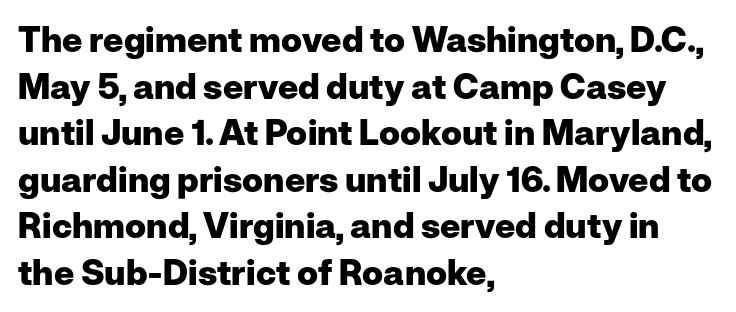
Q: Is the text bold? A: Yes.
Q: Is the text italic (slanted)? A: No, it is upright.
Q: Is the typeface a serif or a sans-serif typeface? A: Sans-serif.
Q: Is the text underlined? A: No.
Q: How is the paragraph aligned? A: Left-aligned.
Q: Is the spacing between letters normal or unusually wide? A: Normal.
Q: Is the spacing between lines tight, normal or loose? A: Normal.
Q: Width (condensed, normal, or wide)? A: Normal.
Q: Stroke contrast? A: Low.
Q: x-height? A: Medium.
Q: Monospaced? A: No.
